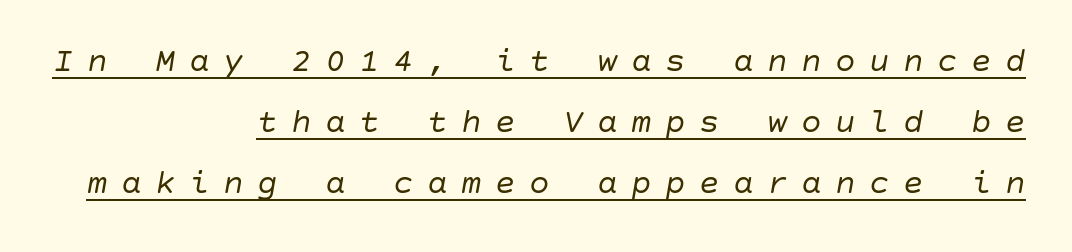
If you drew a line through each stem, it would be angled. Words appear elongated and porous because spacing is wide. Caption: multi-line text, flush right, ragged left. Weight class: somewhere from thin through regular.
